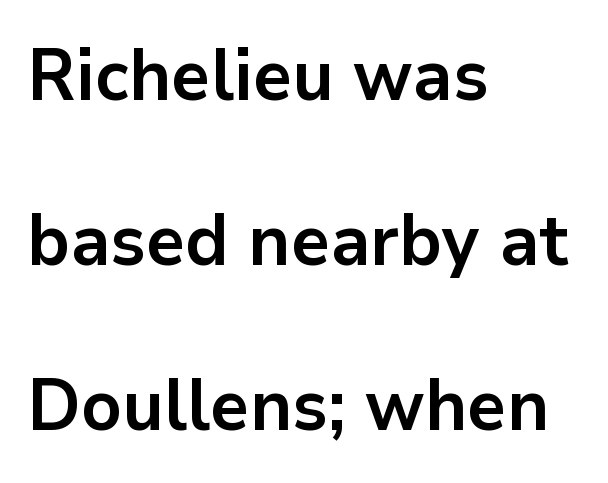
The image shows 72 px bold sans-serif type, upright; set left-aligned, loose line spacing (2.29x), normal letter spacing, not underlined; low stroke contrast and a medium x-height.
